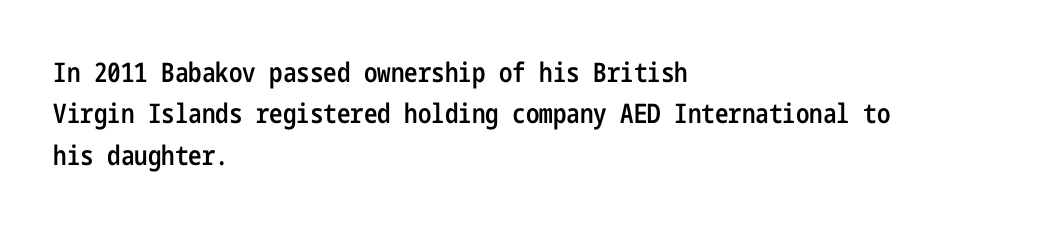
Q: Is the text bold? A: Semi-bold.
Q: Is the text italic (slanted)? A: No, it is upright.
Q: Is the text underlined? A: No.
Q: How is the paragraph aligned? A: Left-aligned.
Q: Is the spacing between letters normal or unusually wide? A: Normal.
Q: Is the spacing between lines tight, normal or loose? A: Normal.
